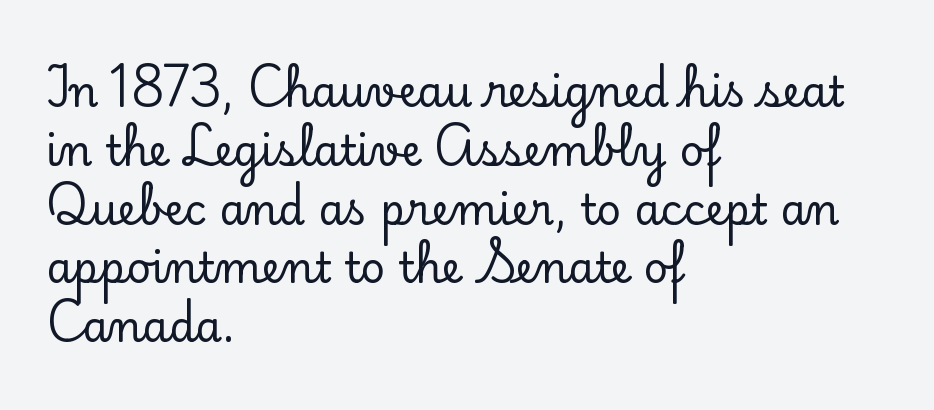
Q: Is the text italic (slanted)? A: No, it is upright.
Q: Is the typeface a serif or a sans-serif typeface? A: Serif.
Q: Is the text underlined? A: No.
Q: How is the paragraph aligned? A: Left-aligned.
Q: Is the spacing between letters normal or unusually wide? A: Normal.
Q: Is the spacing between lines tight, normal or loose? A: Normal.
Q: Width (condensed, normal, or wide)? A: Normal.
Q: Stroke contrast? A: Low.
Q: x-height? A: Small.
Q: Monospaced? A: No.
